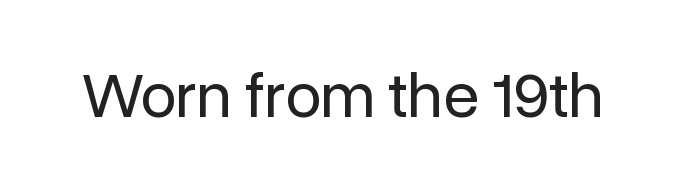
Q: Is the text bold? A: No.
Q: Is the text italic (slanted)? A: No, it is upright.
Q: Is the typeface a serif or a sans-serif typeface? A: Sans-serif.
Q: Is the text underlined? A: No.
Q: Is the spacing between letters normal or unusually wide? A: Normal.
Q: Width (condensed, normal, or wide)? A: Normal.
Q: Stroke contrast? A: Low.
Q: x-height? A: Medium.
Q: Monospaced? A: No.
